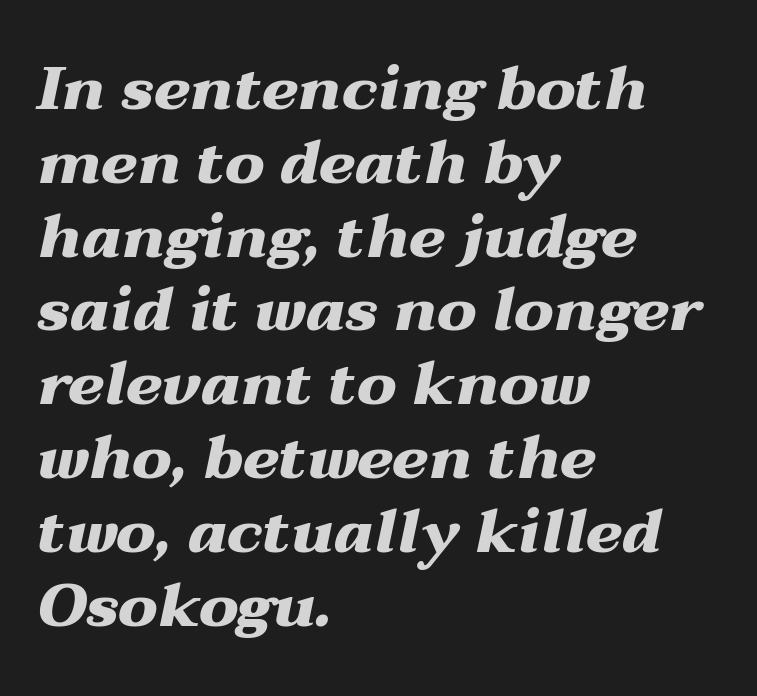
Q: Is the text bold? A: Yes.
Q: Is the text italic (slanted)? A: Yes, it leans right by about 12 degrees.
Q: Is the text underlined? A: No.
Q: How is the paragraph aligned? A: Left-aligned.
Q: Is the spacing between letters normal or unusually wide? A: Normal.
Q: Width (condensed, normal, or wide)? A: Wide.
Q: Stroke contrast? A: Medium.
Q: x-height? A: Medium.
Q: Monospaced? A: No.
